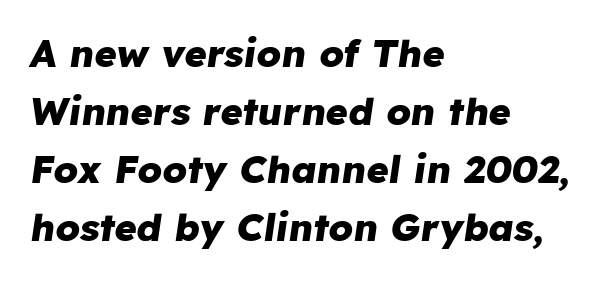
The setting favours the left margin, as ordinary paragraphs usually do. These lines are rendered in a variable-pitch font. Honestly, the row spacing looks completely unremarkable. The gap between lines stays unmarked. You'd pick this weight for a headline — it's a proper bold.
